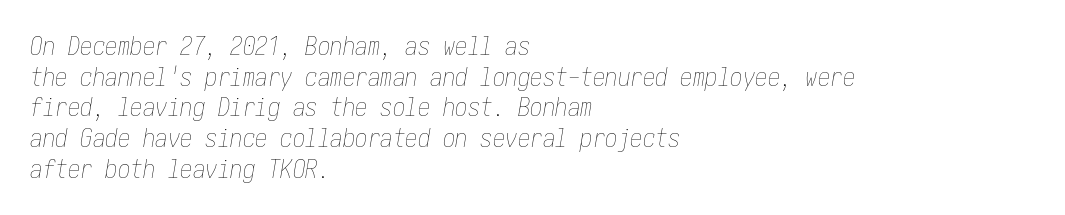
The image shows 25 px text type, italic (leaning right); set left-aligned, line spacing 1.23x, normal letter spacing, not underlined.
